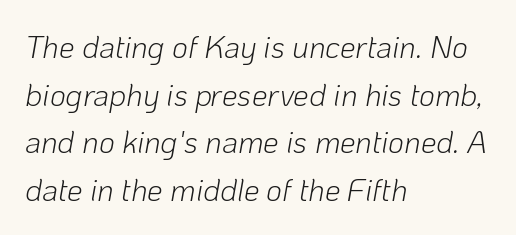
{"italic": "yes", "lean": "right", "slant_degrees": 10, "bold": "no", "weight": "light", "width": "normal", "stroke_contrast": "low", "x_height": "medium", "monospaced": "no", "underline": "no", "align": "left", "line_spacing": "normal", "line_spacing_ratio": 1.54, "letter_spacing": "normal", "letter_spacing_em": 0.0, "glyph_px": 31}
